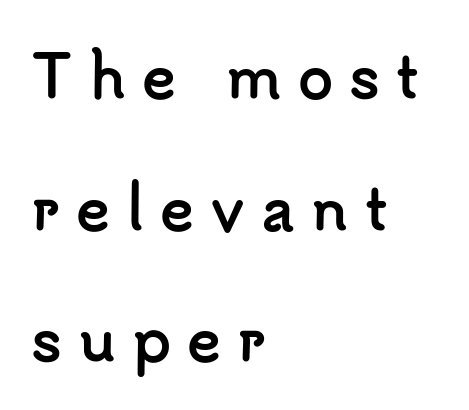
Vertically, the passage feels expansive, rows floating well apart. The letters carry no serifs — their stems end cleanly without finishing strokes. The space directly below the letters is spotless. This rendering uses left alignment, leaving the right contour irregular. In terms of weight, the rendering is a true, heavy bold.
